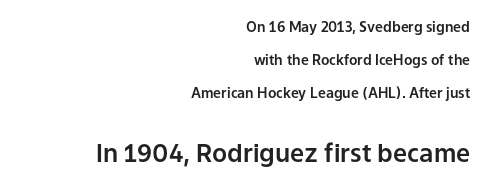
Underline: absent. Typesetter's note — lower block bumped up in size, upper block left smaller. Is the block centered? No — it sits flush against the right margin. Vertical spacing — loose.
